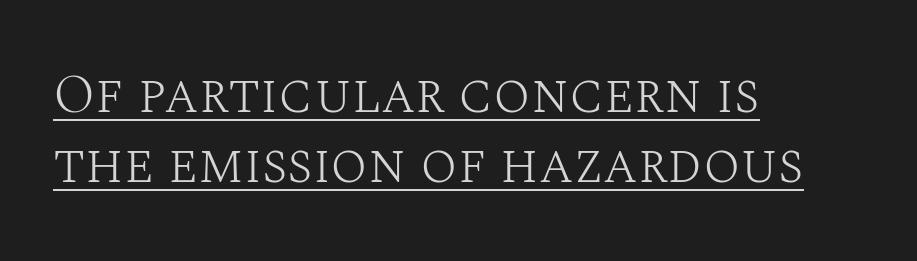
The image shows 55 px light serif type, upright; set left-aligned, normal line spacing (1.27x), normal letter spacing, underlined; medium stroke contrast and a large x-height.
